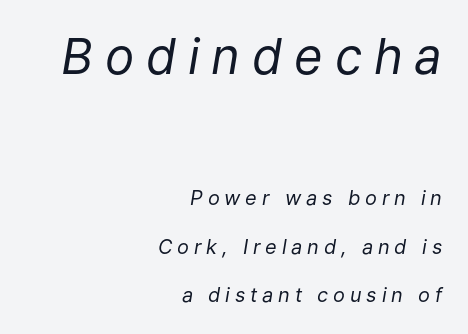
The image shows 49 px regular-weight type, italic (leaning right); set right-aligned, loose line spacing (2.44x), unusually wide letter spacing (+0.24 em), not underlined; the first (top) block is 2.45x larger; low stroke contrast and a medium x-height.
